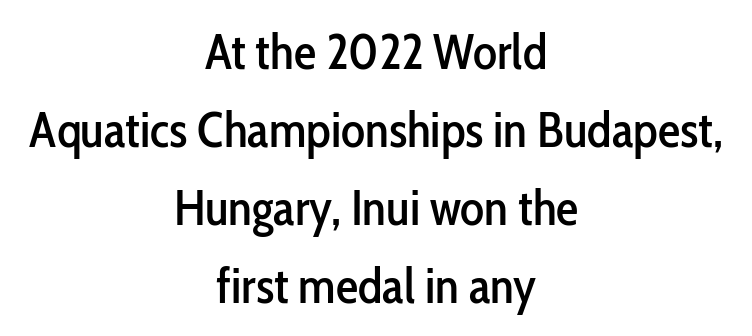
The gap between lines stays unmarked. Unlike italic type, these characters show no tilt at all. Serifs: no, the terminals of the letterforms are clean. Here the designer chose a conventional face with non-uniform glyph widths. The letterforms sit shoulder to shoulder at normal distance.
